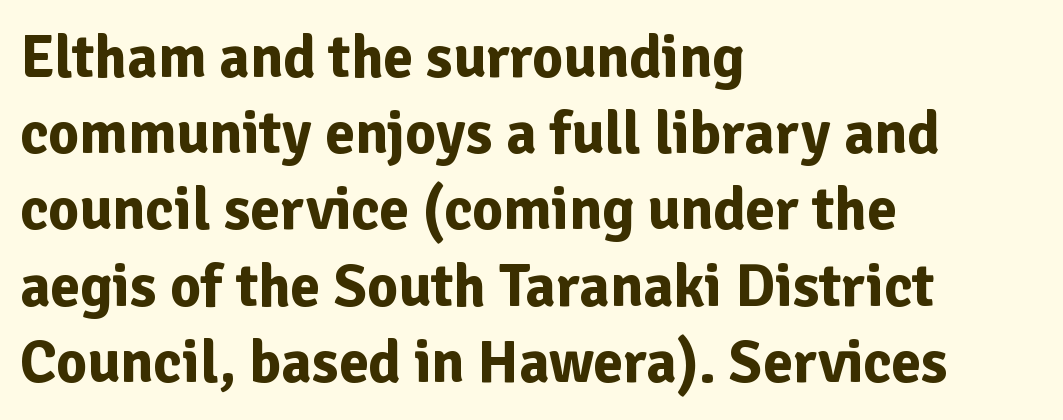
{"serif": "no", "italic": "no", "bold": "yes", "weight": "bold", "width": "normal", "stroke_contrast": "low", "x_height": "medium", "monospaced": "no", "underline": "no", "align": "left", "line_spacing": "normal", "line_spacing_ratio": 1.27, "letter_spacing": "normal", "letter_spacing_em": 0.0, "glyph_px": 60}
